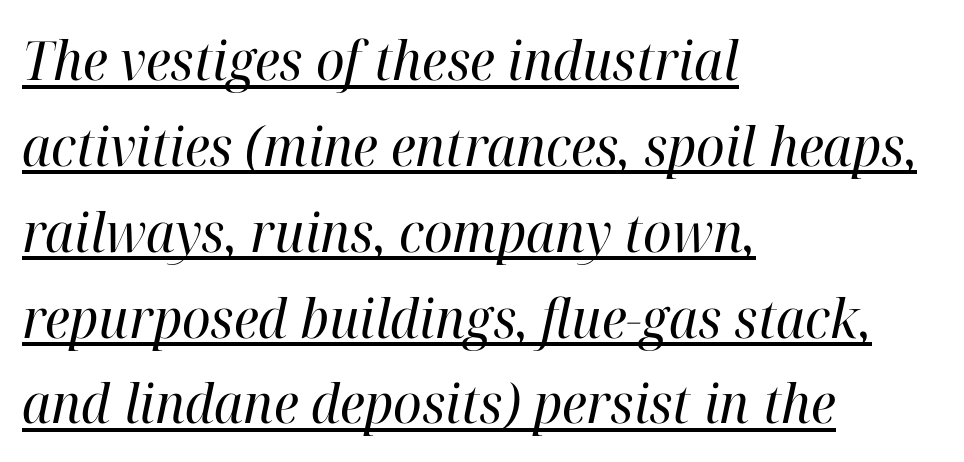
Layout note: lines flush left. Vertical spacing — default. Compared with typical body copy, the letter spacing here is the same. This sample uses a serif face. The rendering applies a slant to the glyphs.
